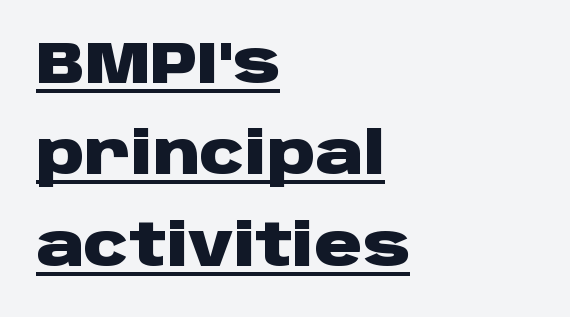
The image shows 59 px heavy, wide sans-serif type, upright; set left-aligned, normal line spacing (1.55x), normal letter spacing, underlined; low stroke contrast and a large x-height.
